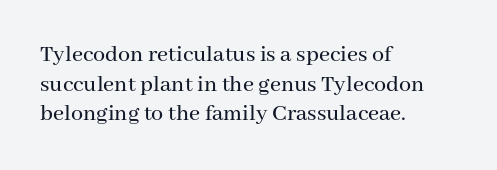
Q: Is the text italic (slanted)? A: No, it is upright.
Q: Is the text underlined? A: No.
Q: How is the paragraph aligned? A: Left-aligned.
Q: Is the spacing between letters normal or unusually wide? A: Normal.
